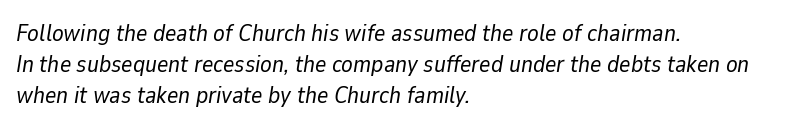
Q: Is the text bold? A: No.
Q: Is the text italic (slanted)? A: Yes, it leans right by about 9 degrees.
Q: Is the text underlined? A: No.
Q: How is the paragraph aligned? A: Left-aligned.
Q: Is the spacing between letters normal or unusually wide? A: Normal.
Q: Is the spacing between lines tight, normal or loose? A: Normal.
